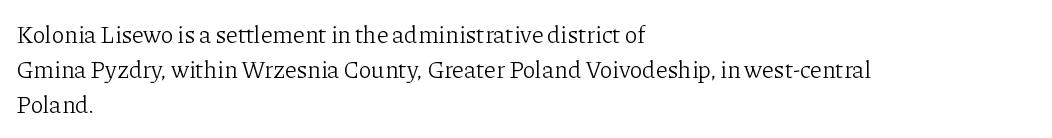
{"italic": "no", "bold": "no", "underline": "no", "align": "left", "line_spacing": "normal", "line_spacing_ratio": 1.46, "letter_spacing": "normal", "letter_spacing_em": 0.0, "glyph_px": 24}
